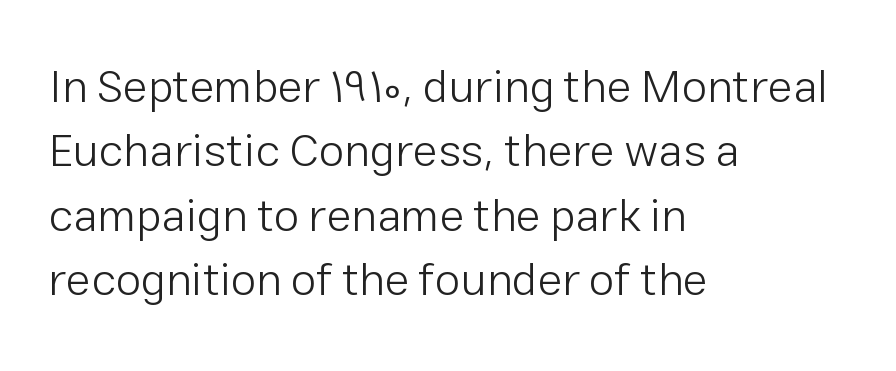
Q: Is the text bold? A: No.
Q: Is the text italic (slanted)? A: No, it is upright.
Q: Is the typeface a serif or a sans-serif typeface? A: Sans-serif.
Q: Is the text underlined? A: No.
Q: How is the paragraph aligned? A: Left-aligned.
Q: Is the spacing between letters normal or unusually wide? A: Normal.
Q: Is the spacing between lines tight, normal or loose? A: Normal.
Q: Width (condensed, normal, or wide)? A: Normal.
Q: Stroke contrast? A: Low.
Q: x-height? A: Medium.
Q: Monospaced? A: No.
